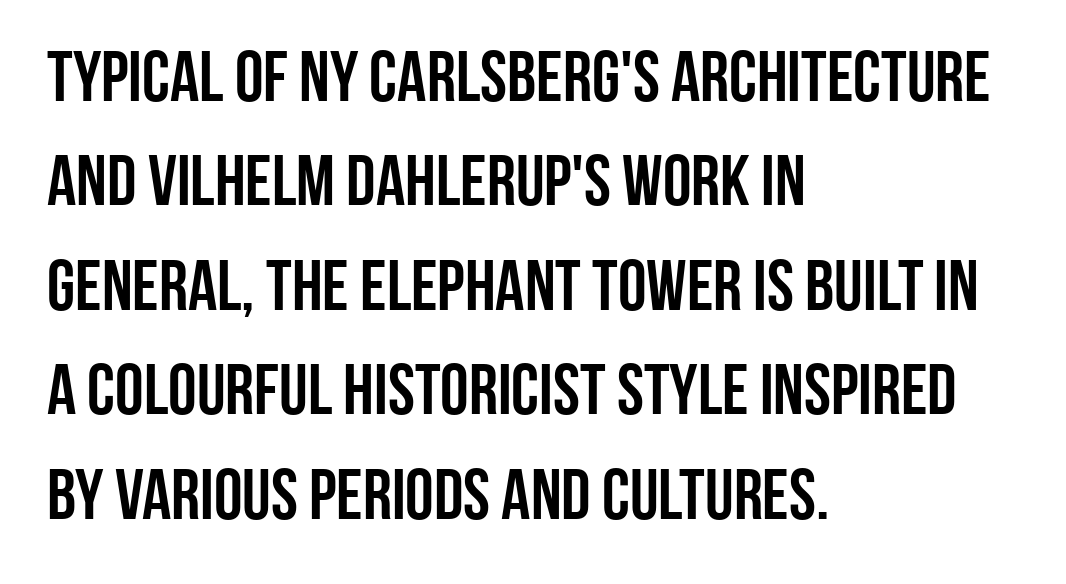
Q: Is the text italic (slanted)? A: No, it is upright.
Q: Is the typeface a serif or a sans-serif typeface? A: Sans-serif.
Q: Is the text underlined? A: No.
Q: How is the paragraph aligned? A: Left-aligned.
Q: Is the spacing between letters normal or unusually wide? A: Normal.
Q: Is the spacing between lines tight, normal or loose? A: Normal.
Q: Width (condensed, normal, or wide)? A: Condensed.
Q: Stroke contrast? A: Low.
Q: x-height? A: Large.
Q: Monospaced? A: No.
